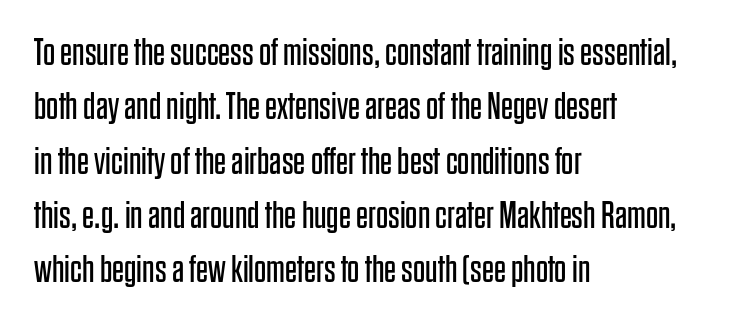
Q: Is the text bold? A: No.
Q: Is the text italic (slanted)? A: No, it is upright.
Q: Is the typeface a serif or a sans-serif typeface? A: Sans-serif.
Q: Is the text underlined? A: No.
Q: How is the paragraph aligned? A: Left-aligned.
Q: Is the spacing between letters normal or unusually wide? A: Normal.
Q: Is the spacing between lines tight, normal or loose? A: Normal.
Q: Width (condensed, normal, or wide)? A: Condensed.
Q: Stroke contrast? A: Low.
Q: x-height? A: Large.
Q: Monospaced? A: No.
